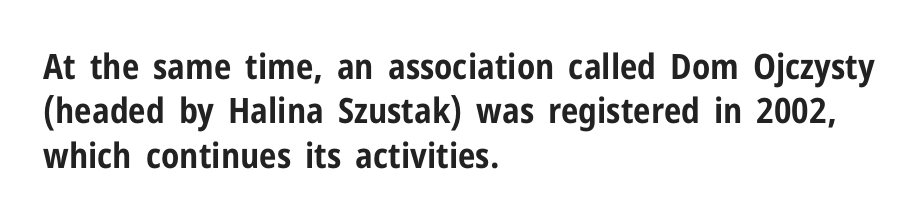
{"serif": "no", "italic": "no", "bold": "yes", "weight": "bold", "width": "condensed", "stroke_contrast": "low", "x_height": "medium", "monospaced": "no", "underline": "no", "align": "left", "line_spacing": "normal", "line_spacing_ratio": 1.27, "letter_spacing": "normal", "letter_spacing_em": 0.0, "glyph_px": 35}
